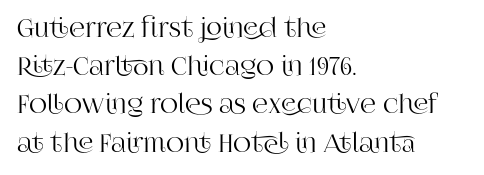
{"italic": "no", "underline": "no", "align": "left", "line_spacing": "normal", "line_spacing_ratio": 1.53, "letter_spacing": "normal", "letter_spacing_em": 0.0, "glyph_px": 25}
